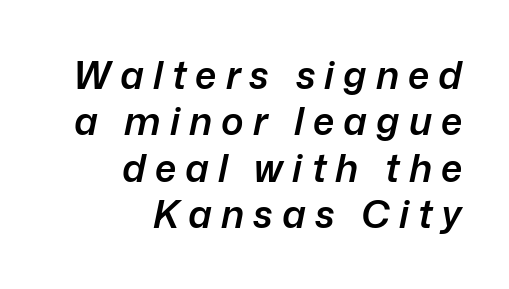
Q: Is the text bold? A: Semi-bold.
Q: Is the text italic (slanted)? A: Yes, it leans right by about 12 degrees.
Q: Is the text underlined? A: No.
Q: How is the paragraph aligned? A: Right-aligned.
Q: Is the spacing between letters normal or unusually wide? A: Unusually wide.
Q: Width (condensed, normal, or wide)? A: Normal.
Q: Stroke contrast? A: Low.
Q: x-height? A: Medium.
Q: Monospaced? A: No.
